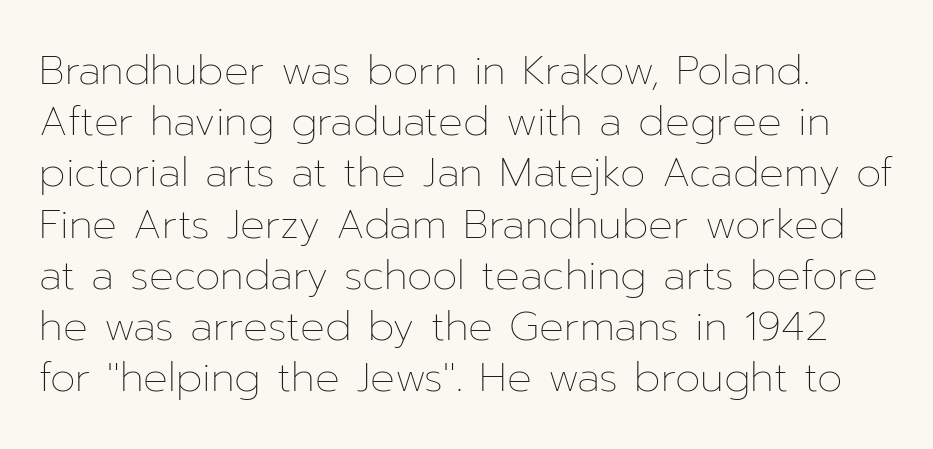
The image shows 41 px thin type, upright; set normal line spacing (1.25x), normal letter spacing, not underlined; low stroke contrast and a medium x-height.
